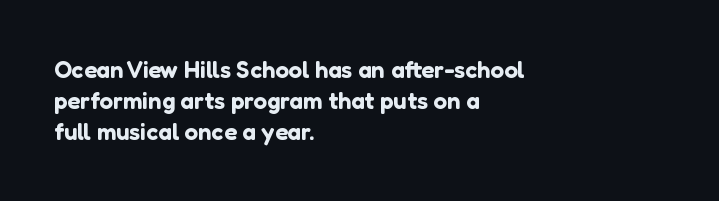
{"italic": "no", "underline": "no", "align": "left", "line_spacing": "normal", "line_spacing_ratio": 1.3, "letter_spacing": "normal", "letter_spacing_em": 0.0, "glyph_px": 24}
